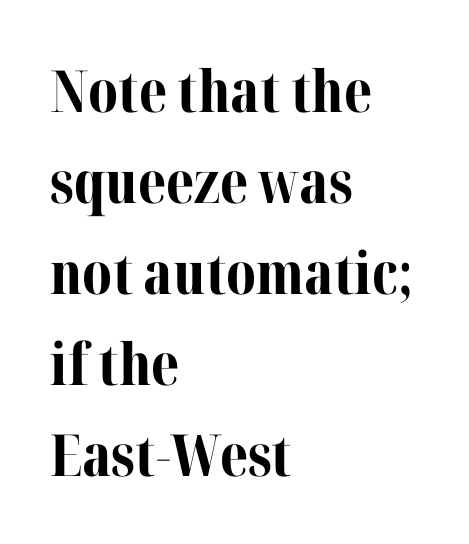
{"serif": "yes", "italic": "no", "bold": "yes", "weight": "bold", "width": "normal", "stroke_contrast": "medium", "x_height": "medium", "monospaced": "no", "underline": "no", "align": "left", "line_spacing": "normal", "line_spacing_ratio": 1.57, "letter_spacing": "normal", "letter_spacing_em": 0.0, "glyph_px": 58}
